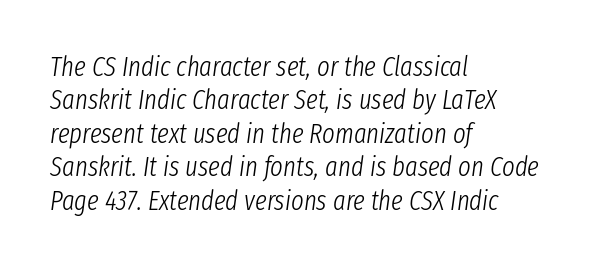
The specimen omits any rule beneath the text block's lines. Inter-character spacing is left at the font's built-in metrics. Does the lettering tilt? It does — this is italic. No letter is thick-stroked: the sample isn't bold.
